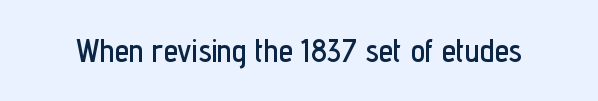
The words here are not underlined. Posture: upright roman. The horizontal fit of the characters is conventional and even. What kind of face is this? One without serifs — a sans.
